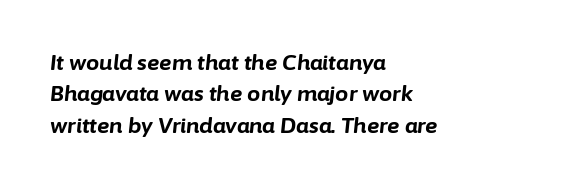
Q: Is the text bold? A: Yes.
Q: Is the text italic (slanted)? A: Yes, it leans right by about 6 degrees.
Q: Is the text underlined? A: No.
Q: How is the paragraph aligned? A: Left-aligned.
Q: Is the spacing between letters normal or unusually wide? A: Normal.
Q: Is the spacing between lines tight, normal or loose? A: Normal.
